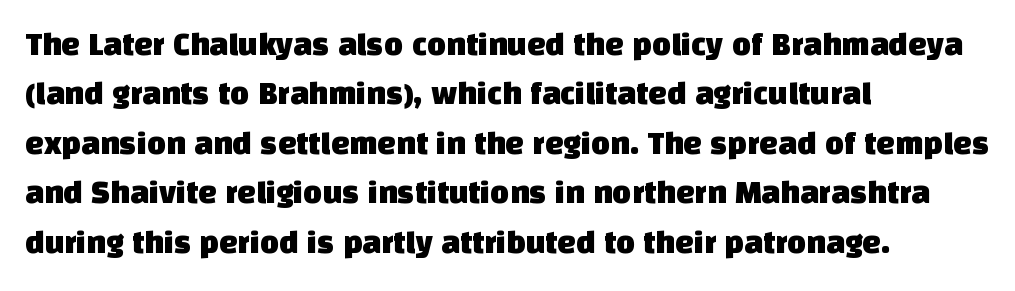
{"serif": "no", "width": "normal", "stroke_contrast": "low", "x_height": "large", "monospaced": "no", "underline": "no", "align": "left", "line_spacing": "normal", "line_spacing_ratio": 1.5, "letter_spacing": "normal", "letter_spacing_em": 0.0, "glyph_px": 33}
